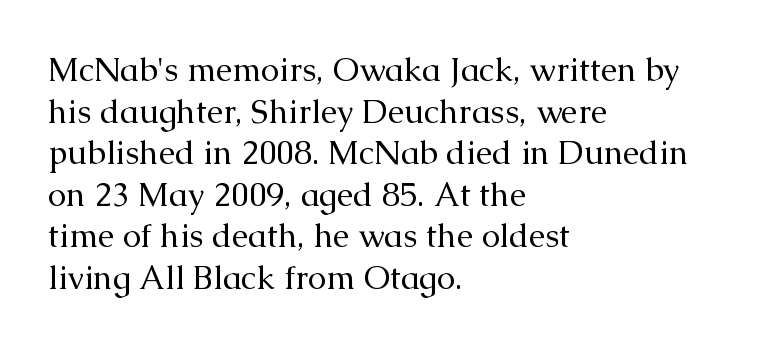
Q: Is the text bold? A: No.
Q: Is the text italic (slanted)? A: No, it is upright.
Q: Is the typeface a serif or a sans-serif typeface? A: Serif.
Q: Is the text underlined? A: No.
Q: How is the paragraph aligned? A: Left-aligned.
Q: Is the spacing between letters normal or unusually wide? A: Normal.
Q: Is the spacing between lines tight, normal or loose? A: Normal.
Q: Width (condensed, normal, or wide)? A: Normal.
Q: Stroke contrast? A: Medium.
Q: x-height? A: Medium.
Q: Monospaced? A: No.
